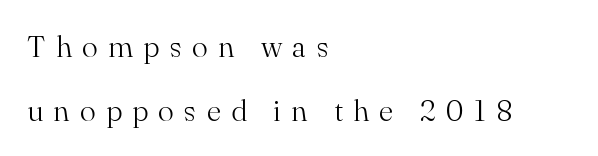
The image shows 30 px light serif type, upright; set left-aligned, loose line spacing (2.12x), unusually wide letter spacing (+0.34 em), not underlined; medium stroke contrast and a small x-height.
